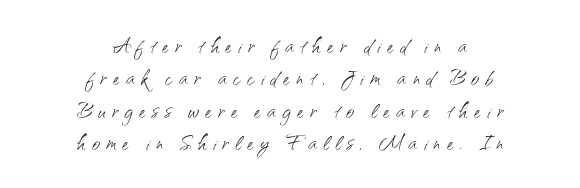
{"serif": "no", "bold": "no", "weight": "light", "width": "normal", "stroke_contrast": "medium", "x_height": "small", "monospaced": "no", "underline": "no", "align": "center", "line_spacing_ratio": 1.16, "letter_spacing": "wide", "letter_spacing_em": 0.23, "glyph_px": 28}
